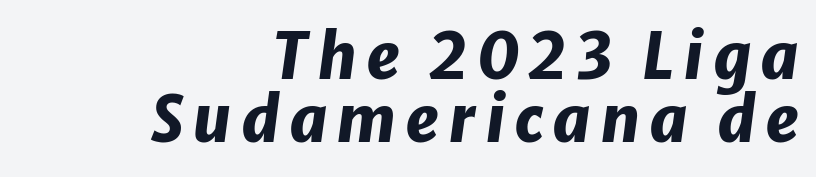
The image shows 63 px heavy type, italic (leaning right); set right-aligned, tight line spacing (1.0x), not underlined; low stroke contrast and a medium x-height.
